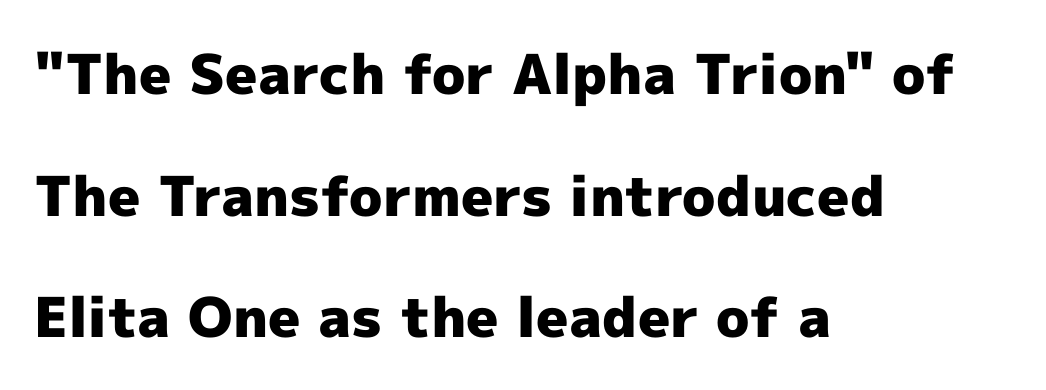
{"serif": "no", "italic": "no", "bold": "yes", "weight": "heavy", "width": "normal", "x_height": "medium", "monospaced": "no", "underline": "no", "align": "left", "line_spacing": "loose", "line_spacing_ratio": 2.21, "letter_spacing": "normal", "letter_spacing_em": 0.0, "glyph_px": 55}
